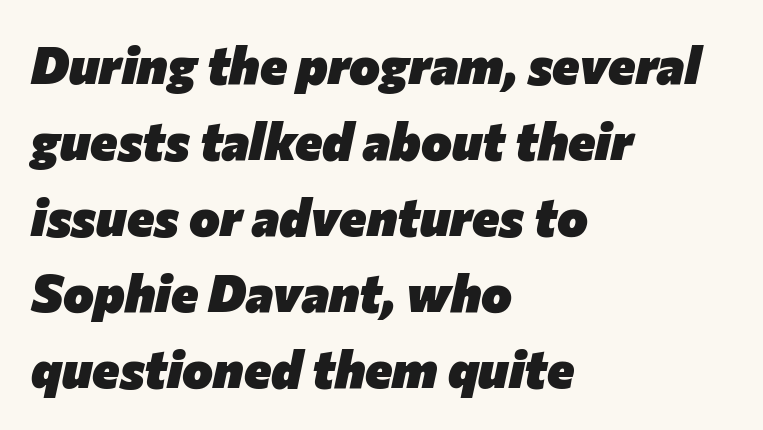
{"italic": "yes", "lean": "right", "slant_degrees": 12, "bold": "yes", "weight": "heavy", "width": "normal", "stroke_contrast": "low", "x_height": "medium", "monospaced": "no", "underline": "no", "align": "left", "line_spacing": "normal", "line_spacing_ratio": 1.46, "letter_spacing": "normal", "letter_spacing_em": 0.0, "glyph_px": 52}
